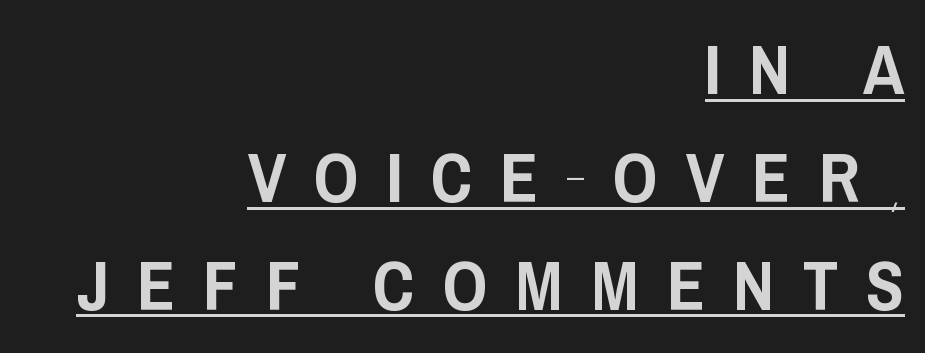
{"serif": "no", "italic": "no", "width": "condensed", "stroke_contrast": "low", "x_height": "large", "monospaced": "no", "underline": "yes", "align": "right", "line_spacing": "normal", "line_spacing_ratio": 1.54, "letter_spacing": "wide", "letter_spacing_em": 0.4, "glyph_px": 70}
